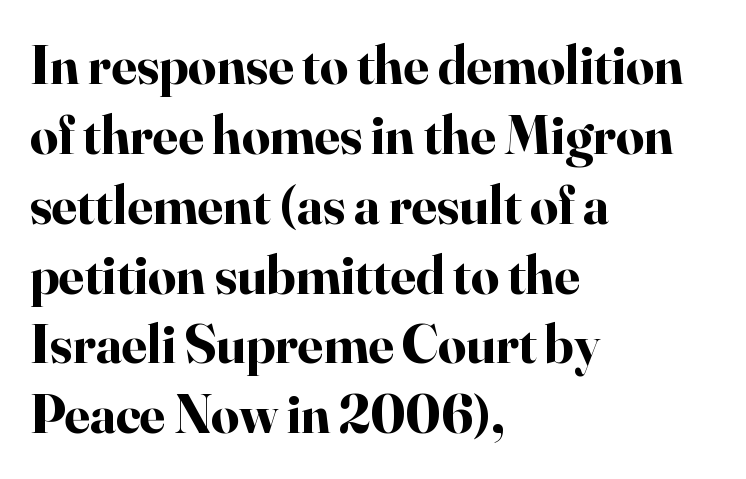
Leading matches the norm, producing a regular column. Where is the straight margin? On the left. Think of a printed novel: that variable character pitch is what you see here. The zone under the glyphs is completely vacant. The glyphs have the mass of a bold cut.
